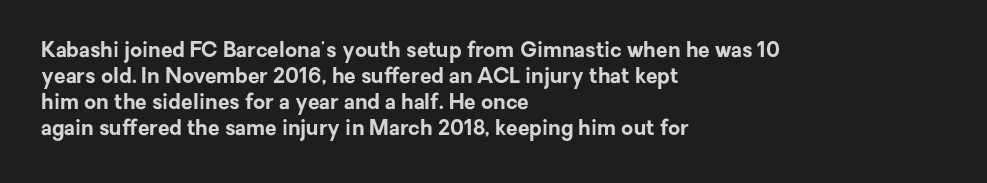
Q: Is the text bold? A: Yes.
Q: Is the text italic (slanted)? A: No, it is upright.
Q: Is the text underlined? A: No.
Q: How is the paragraph aligned? A: Left-aligned.
Q: Is the spacing between letters normal or unusually wide? A: Normal.
